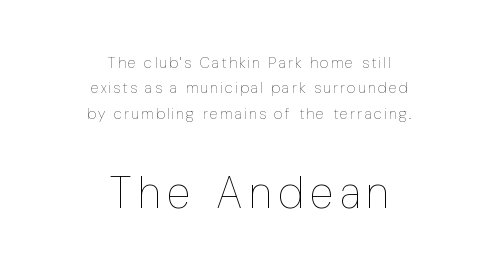
Q: Is the text bold? A: No.
Q: Is the text italic (slanted)? A: No, it is upright.
Q: Is the text underlined? A: No.
Q: How is the paragraph aligned? A: Centered.
Q: Is the spacing between lines tight, normal or loose? A: Normal.
Q: Which block of text is set in a larger size, the first (top) or the second (bottom)? A: The second (bottom) one.
Q: Width (condensed, normal, or wide)? A: Condensed.
Q: Stroke contrast? A: Low.
Q: x-height? A: Medium.
Q: Monospaced? A: No.
